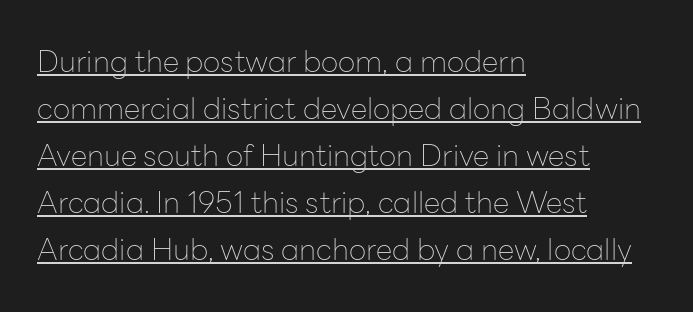
The image shows 30 px thin sans-serif type, upright; set left-aligned, normal line spacing (1.57x), normal letter spacing, underlined; low stroke contrast and a medium x-height.
